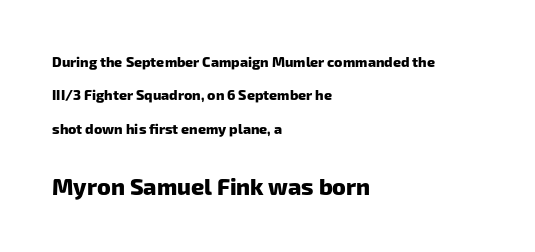
The typesetter chose a ragged-right arrangement here. Visually, the bottom section dominates because its glyphs are scaled up. Typesetter's note: full bold, strokes at maximum text heaviness. The passage shown has conventional tracking throughout. Widely set lines give the paragraph a tall, airy silhouette.
